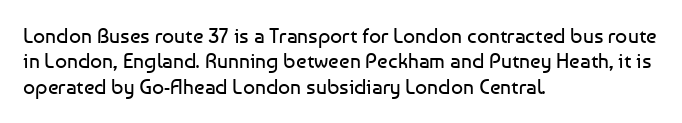
{"italic": "no", "bold": "no", "underline": "no", "align": "left", "line_spacing_ratio": 1.21, "letter_spacing": "normal", "letter_spacing_em": 0.0, "glyph_px": 21}
